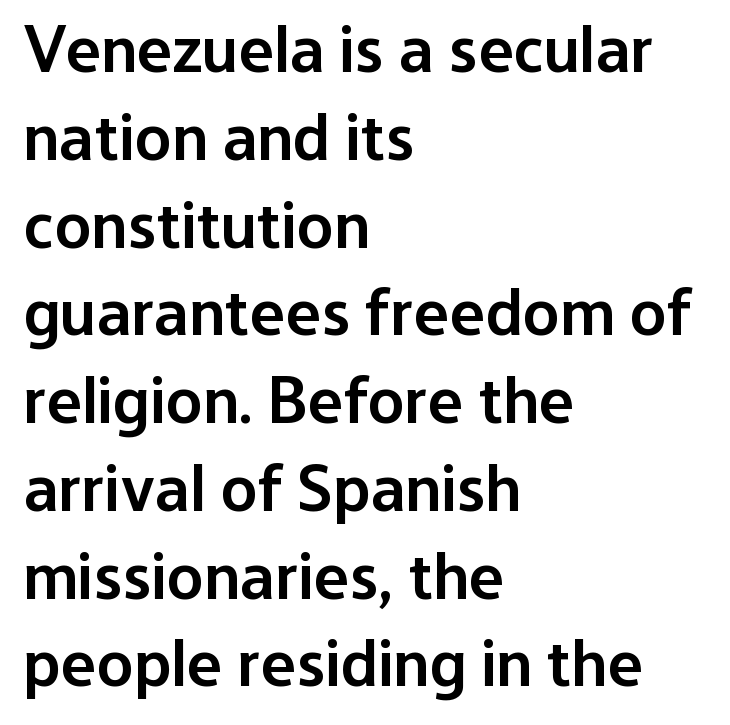
{"serif": "no", "italic": "no", "bold": "semi", "weight": "semibold", "width": "normal", "stroke_contrast": "low", "x_height": "medium", "monospaced": "no", "underline": "no", "align": "left", "line_spacing": "normal", "line_spacing_ratio": 1.31, "letter_spacing": "normal", "letter_spacing_em": 0.0, "glyph_px": 67}
